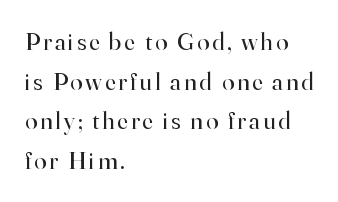
{"italic": "no", "bold": "no", "underline": "no", "align": "left", "line_spacing": "normal", "line_spacing_ratio": 1.59, "glyph_px": 25}
